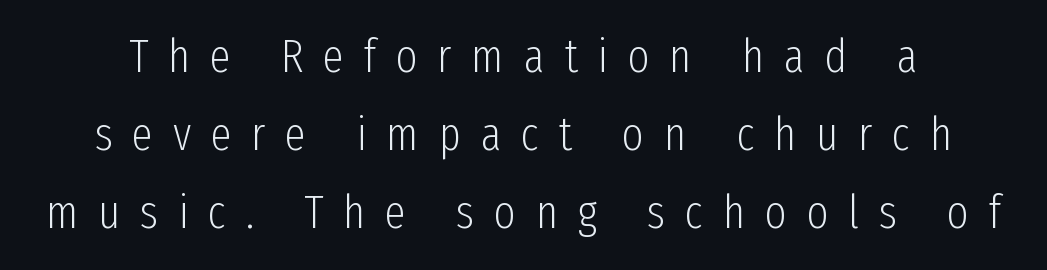
These lines are rendered in a variable-pitch font. The letterforms sit at book weight or below. Tall strokes in this sample are plumb rather than angled. The strip under each line holds only bare page. You can tell from the bare stems that sans-serif type was used.
